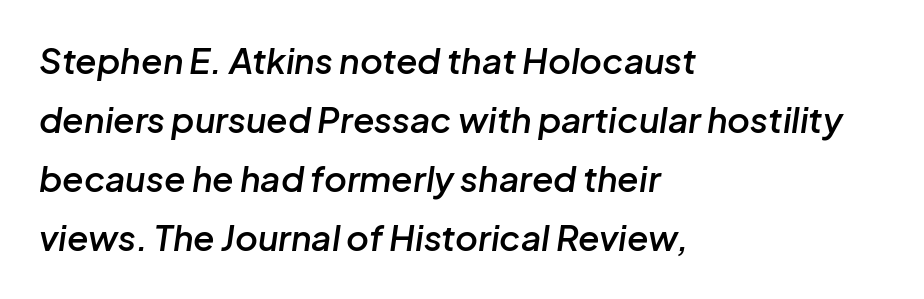
{"italic": "yes", "lean": "right", "slant_degrees": 8, "bold": "semi", "weight": "semibold", "width": "normal", "stroke_contrast": "low", "x_height": "medium", "monospaced": "no", "underline": "no", "align": "left", "line_spacing": "normal", "line_spacing_ratio": 1.69, "letter_spacing": "normal", "letter_spacing_em": 0.0, "glyph_px": 35}
